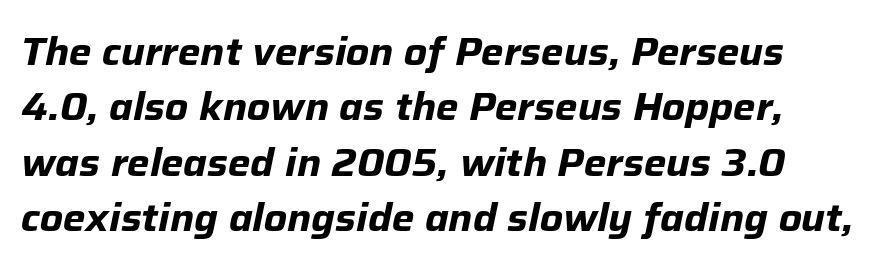
The image shows 38 px bold type, italic (leaning right); set normal line spacing (1.46x), normal letter spacing, not underlined; low stroke contrast and a medium x-height.
